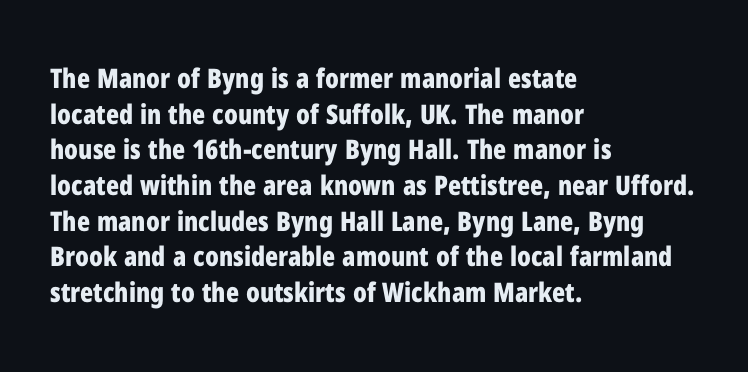
A typesetter would call this leading conventional body-copy spacing. Standard letterfit; no display-style spreading of the glyphs. The axis of the letterforms is exactly vertical. Typeset ragged right — the left edge is the straight one. Clear beneath every line of the passage. Each glyph is drawn with heavy, bold strokes.
